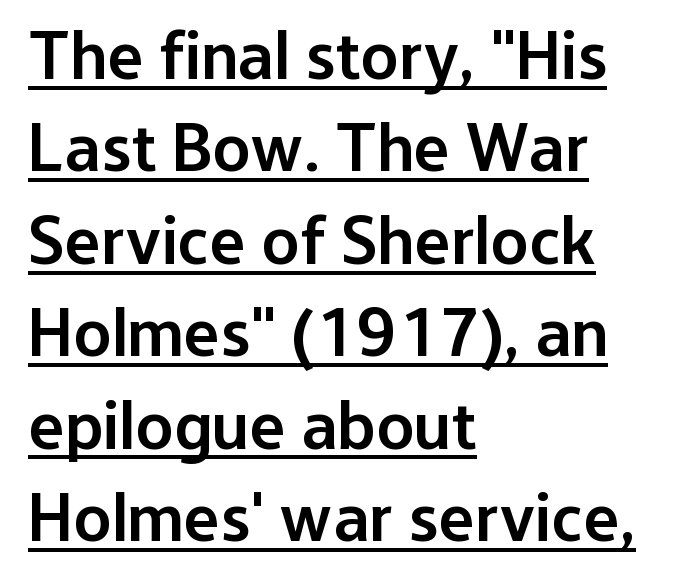
The face used here appears with an underline applied. If you measured baseline to baseline, you'd find a middling distance. Which margin do the lines hug? The left one — the right edge is uneven. Letter spacing: default. In terms of letterform style, serifs are entirely absent. A bit beefed up — I'd call it semibold rather than bold.
